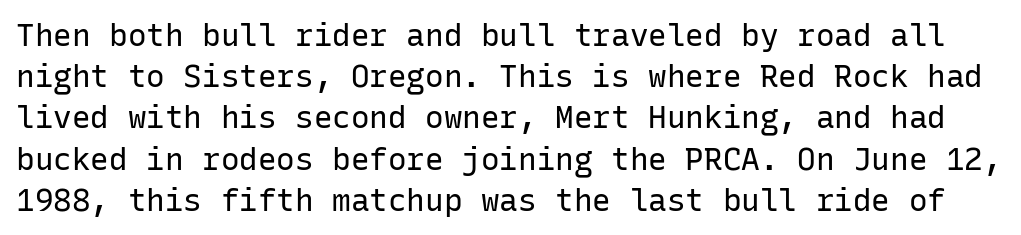
Q: Is the text bold? A: No.
Q: Is the text italic (slanted)? A: No, it is upright.
Q: Is the typeface a serif or a sans-serif typeface? A: Sans-serif.
Q: Is the text underlined? A: No.
Q: Is the spacing between letters normal or unusually wide? A: Normal.
Q: Is the spacing between lines tight, normal or loose? A: Normal.
Q: Width (condensed, normal, or wide)? A: Normal.
Q: Stroke contrast? A: Low.
Q: x-height? A: Medium.
Q: Monospaced? A: Yes.
